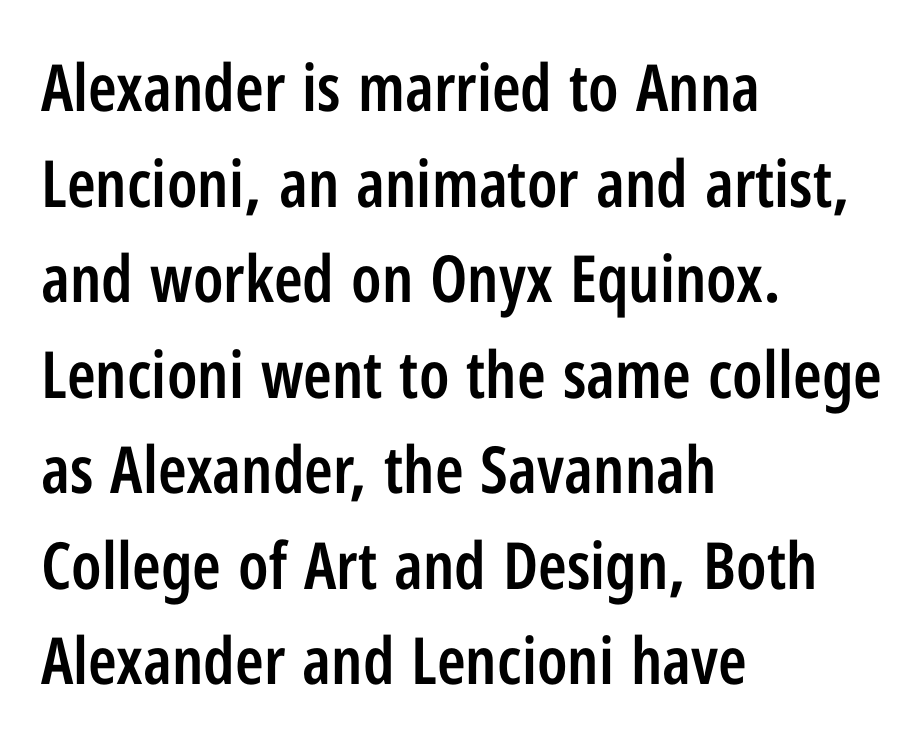
The image shows 65 px semibold, condensed sans-serif type, upright; set left-aligned, normal line spacing (1.47x), normal letter spacing, not underlined; low stroke contrast and a medium x-height.
